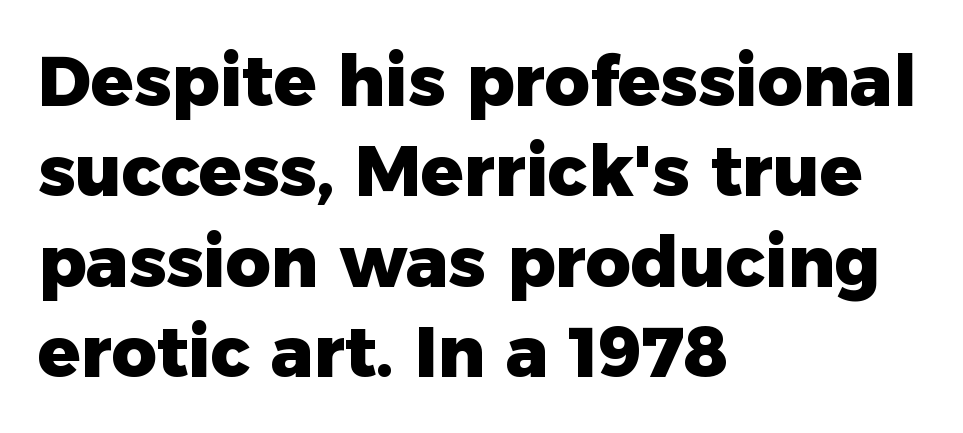
The image shows 70 px heavy sans-serif type, upright; set left-aligned, normal line spacing (1.29x), normal letter spacing, not underlined; low stroke contrast and a medium x-height.
